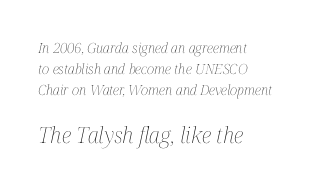
Visually, the bottom section dominates because its glyphs are scaled up. This sample uses plain, unmodified letter spacing. The letterforms sit at book weight or below. Italic: yes, the glyphs are oblique.
